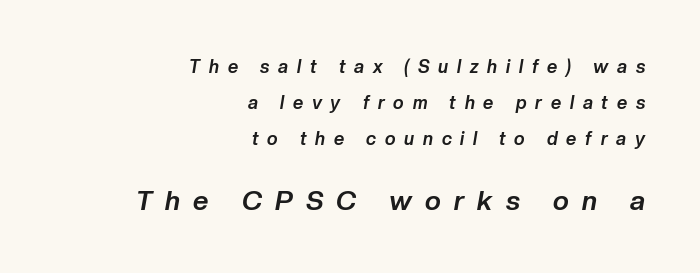
{"italic": "yes", "lean": "right", "slant_degrees": 10, "bold": "yes", "underline": "no", "align": "right", "line_spacing": "loose", "line_spacing_ratio": 1.99, "letter_spacing": "wide", "letter_spacing_em": 0.49, "larger_block": "second", "size_ratio": 1.5, "glyph_px": 27}
